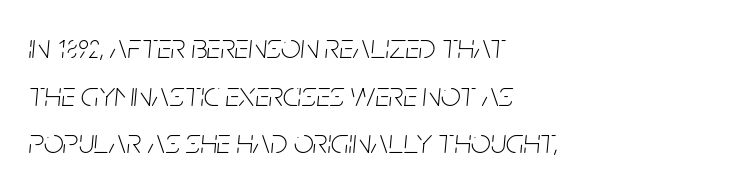
{"italic": "yes", "lean": "right", "slant_degrees": 5, "bold": "no", "weight": "thin", "width": "condensed", "stroke_contrast": "low", "x_height": "large", "monospaced": "no", "underline": "no", "align": "left", "line_spacing": "normal", "line_spacing_ratio": 1.36, "letter_spacing": "normal", "letter_spacing_em": 0.0, "glyph_px": 35}
